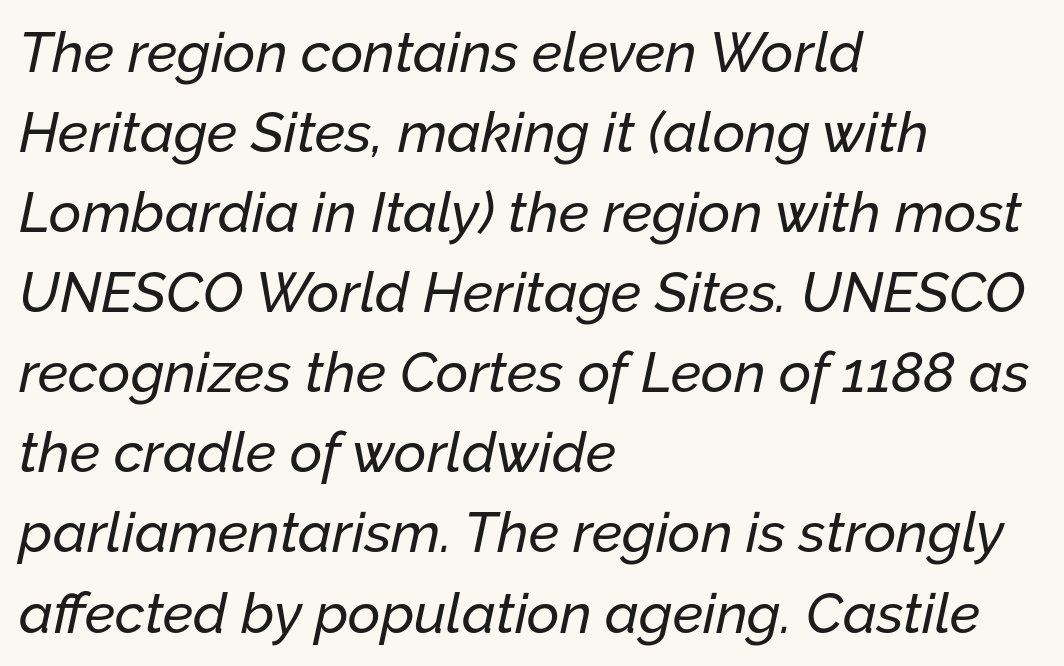
The image shows 56 px text type, italic (leaning right); set left-aligned, normal line spacing (1.43x), normal letter spacing, not underlined; low stroke contrast and a medium x-height.
